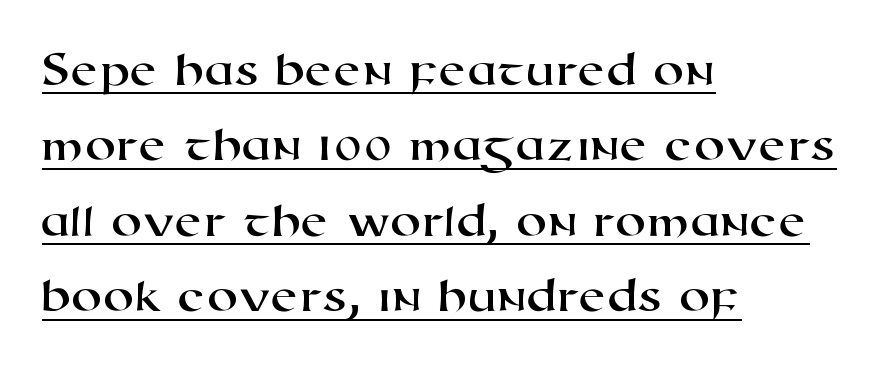
The text block is weighted toward the left margin, trailing off unevenly rightward. The sample's only ornament is a line tracing under the words. The rendering uses a moderate line-height, typical for paragraphs. Character widths vary here, with narrow letters taking less room than wide ones. These lines are composed in type without serifs.
